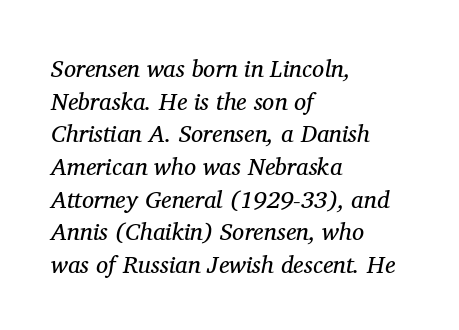
{"italic": "yes", "lean": "right", "slant_degrees": 11, "bold": "no", "underline": "no", "align": "left", "line_spacing": "normal", "line_spacing_ratio": 1.36, "letter_spacing": "normal", "letter_spacing_em": 0.0, "glyph_px": 24}
